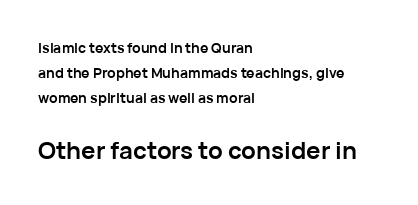
Horizontal alignment here is leftward, the default for most running prose. The words here are not underlined. You get the small type first, then a jump to larger type. Heavy, bold letterforms. Tall strokes in this sample are plumb rather than angled.
